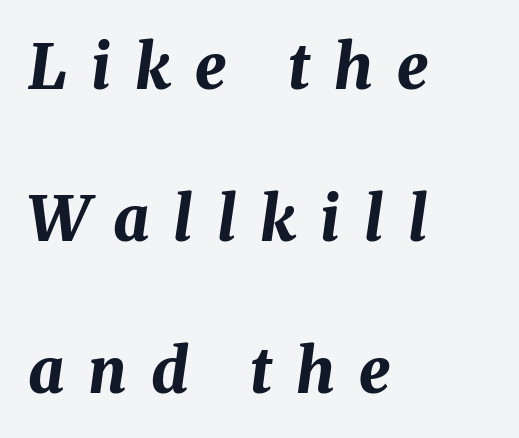
The image shows 62 px bold type, italic (leaning right); set left-aligned, loose line spacing (2.45x), unusually wide letter spacing (+0.39 em), not underlined; medium stroke contrast and a medium x-height.
